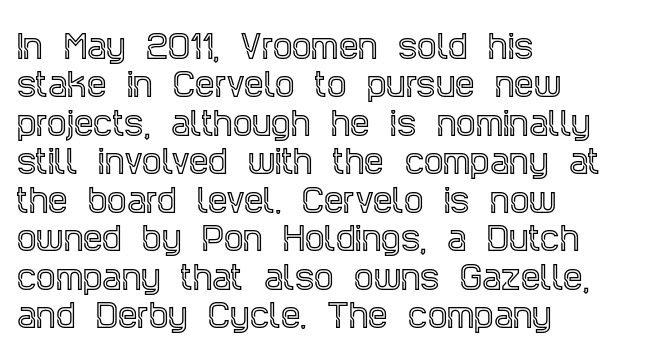
This sample uses a serif face. The setting favours the left margin, as ordinary paragraphs usually do. Do the letters lean? They stand straight. The tracking reads as untouched default to a designer's eye.
